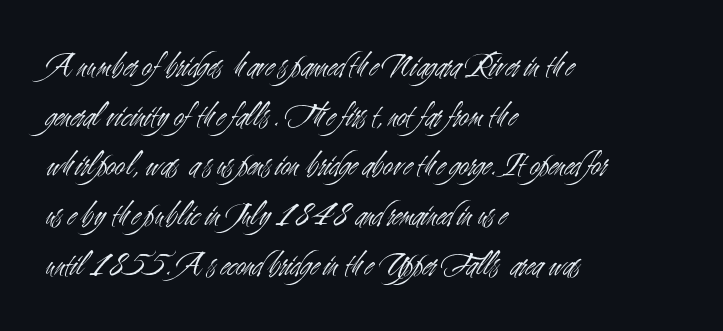
Regarding leading, the lines here are spaced in the standard way. The type family on display is of the sans-serif kind. Glyph-to-glyph distance matches everyday printed text. Type without underlining.
